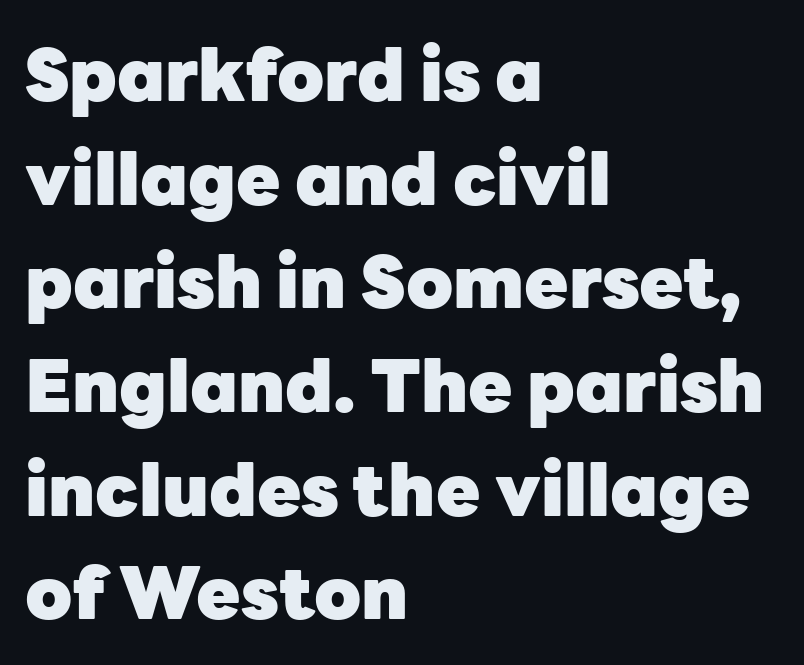
Characters follow at the spacing the type designer built in. The lettering stays uniformly vertical, giving the passage a roman look. Emphasis by weight is at full strength: bold. Do the characters align in a grid? No, the font is proportional. Caption: multi-line text, flush left, ragged right.
